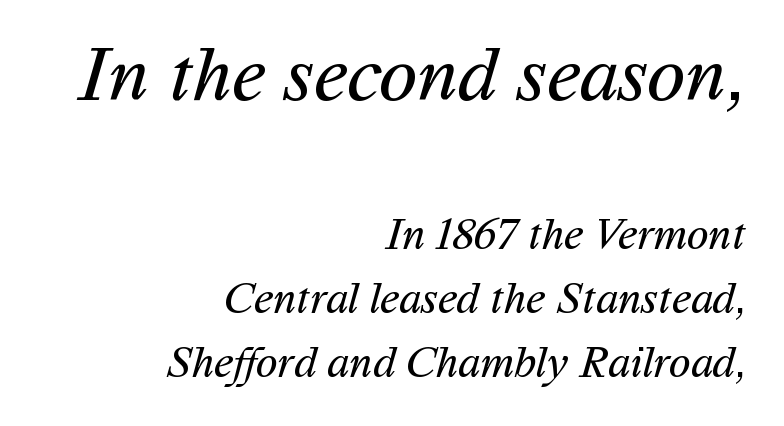
The image shows 79 px regular-weight sans-serif type; set right-aligned, normal line spacing (1.42x), normal letter spacing, not underlined; the first (top) block is 1.76x larger; medium stroke contrast and a medium x-height.
